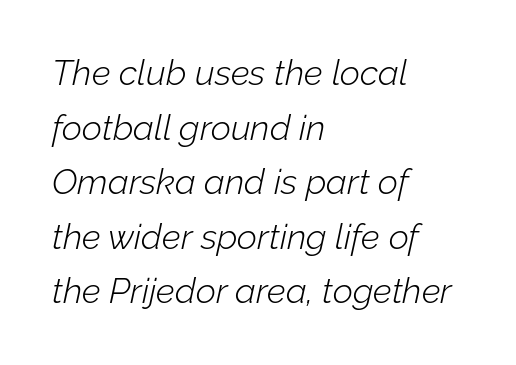
The image shows 35 px light type, italic (leaning right); set left-aligned, normal line spacing (1.56x), normal letter spacing, not underlined; low stroke contrast and a medium x-height.
